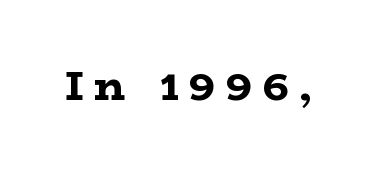
Q: Is the text bold? A: Yes.
Q: Is the text italic (slanted)? A: No, it is upright.
Q: Is the typeface a serif or a sans-serif typeface? A: Serif.
Q: Is the text underlined? A: No.
Q: Is the spacing between letters normal or unusually wide? A: Unusually wide.
Q: Width (condensed, normal, or wide)? A: Wide.
Q: Stroke contrast? A: Low.
Q: x-height? A: Medium.
Q: Monospaced? A: No.
